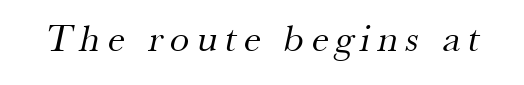
A light-to-regular cut is what we see here. These lines are composed in type with serifs. Think of a printed novel: that variable character pitch is what you see here. The area under the type is left untouched.
